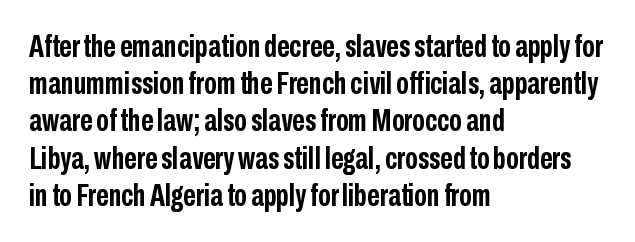
The designer went with a sans here, leaving each stem footless. The zone under the glyphs is completely vacant. Quick note: not italic, upright. The letterforms sit shoulder to shoulder at normal distance. These lines are rendered in a variable-pitch font.
